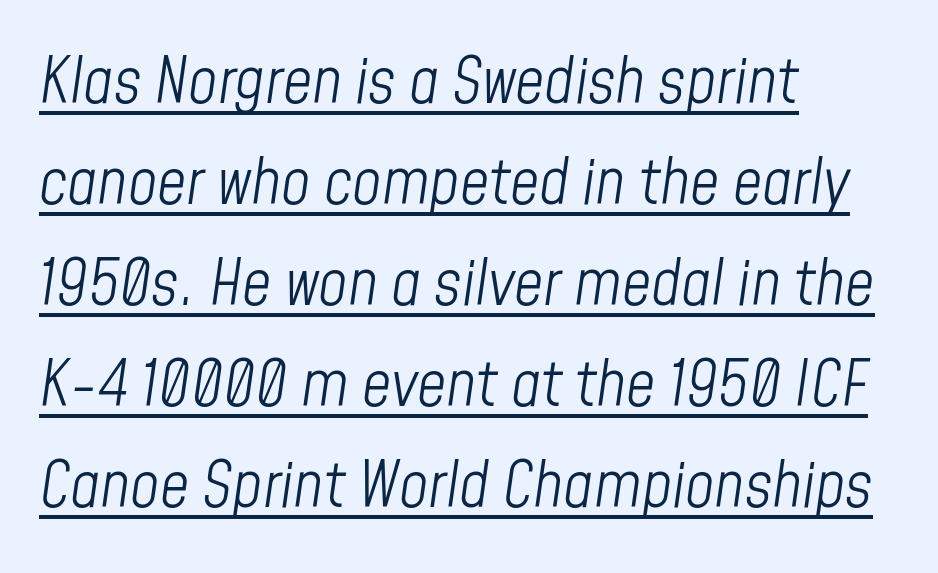
Think of a printed novel: that variable character pitch is what you see here. Compared with a typical body face, this is equally light or lighter still. Like a heading marked for emphasis, these lines bear an underscore. A typesetter would call this leading conventional body-copy spacing.
